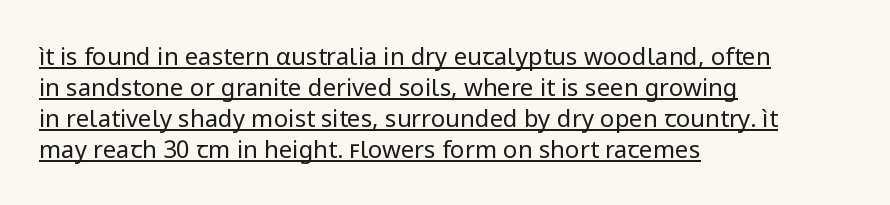
The image shows 24 px text type, upright; set left-aligned, normal line spacing (1.29x), normal letter spacing, underlined.
